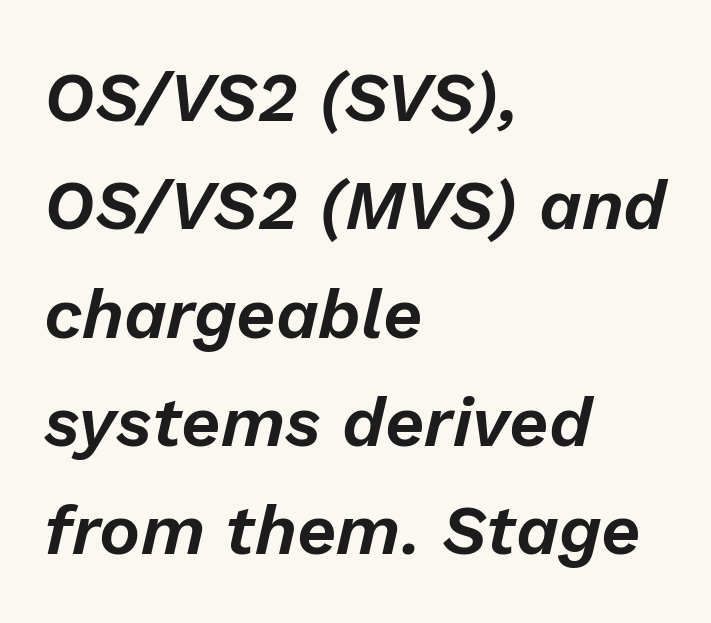
{"italic": "yes", "lean": "right", "slant_degrees": 13, "width": "normal", "stroke_contrast": "low", "x_height": "medium", "monospaced": "no", "underline": "no", "align": "left", "line_spacing": "normal", "line_spacing_ratio": 1.57, "letter_spacing": "normal", "letter_spacing_em": 0.0, "glyph_px": 69}
